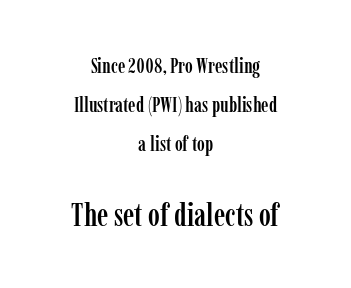
Q: Is the text italic (slanted)? A: No, it is upright.
Q: Is the typeface a serif or a sans-serif typeface? A: Serif.
Q: Is the text underlined? A: No.
Q: How is the paragraph aligned? A: Centered.
Q: Is the spacing between letters normal or unusually wide? A: Normal.
Q: Which block of text is set in a larger size, the first (top) or the second (bottom)? A: The second (bottom) one.
Q: Width (condensed, normal, or wide)? A: Condensed.
Q: Stroke contrast? A: Low.
Q: x-height? A: Medium.
Q: Monospaced? A: No.
